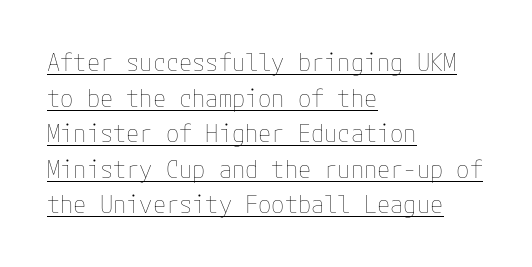
{"italic": "no", "bold": "no", "underline": "yes", "align": "left", "line_spacing": "normal", "line_spacing_ratio": 1.48, "letter_spacing": "normal", "letter_spacing_em": 0.0, "glyph_px": 24}
